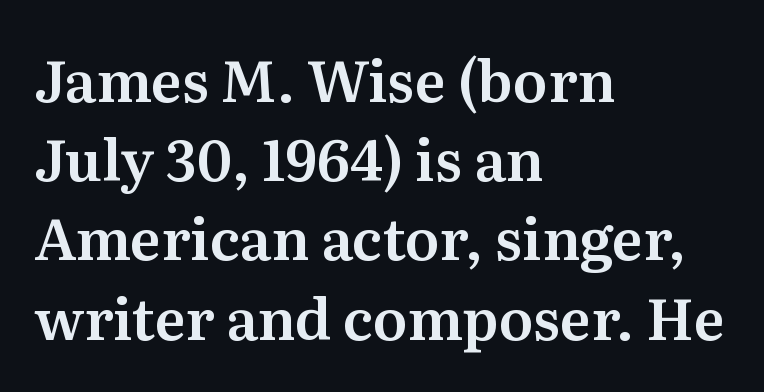
Q: Is the text italic (slanted)? A: No, it is upright.
Q: Is the typeface a serif or a sans-serif typeface? A: Serif.
Q: Is the text underlined? A: No.
Q: How is the paragraph aligned? A: Left-aligned.
Q: Is the spacing between letters normal or unusually wide? A: Normal.
Q: Is the spacing between lines tight, normal or loose? A: Normal.
Q: Width (condensed, normal, or wide)? A: Normal.
Q: Stroke contrast? A: Medium.
Q: x-height? A: Medium.
Q: Monospaced? A: No.
